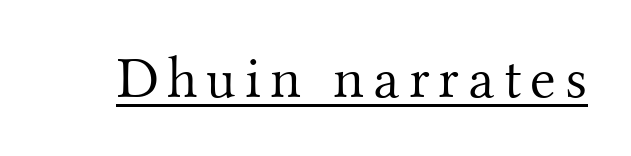
{"serif": "yes", "italic": "no", "bold": "no", "weight": "light", "width": "normal", "stroke_contrast": "medium", "x_height": "small", "monospaced": "no", "underline": "yes", "glyph_px": 59}
